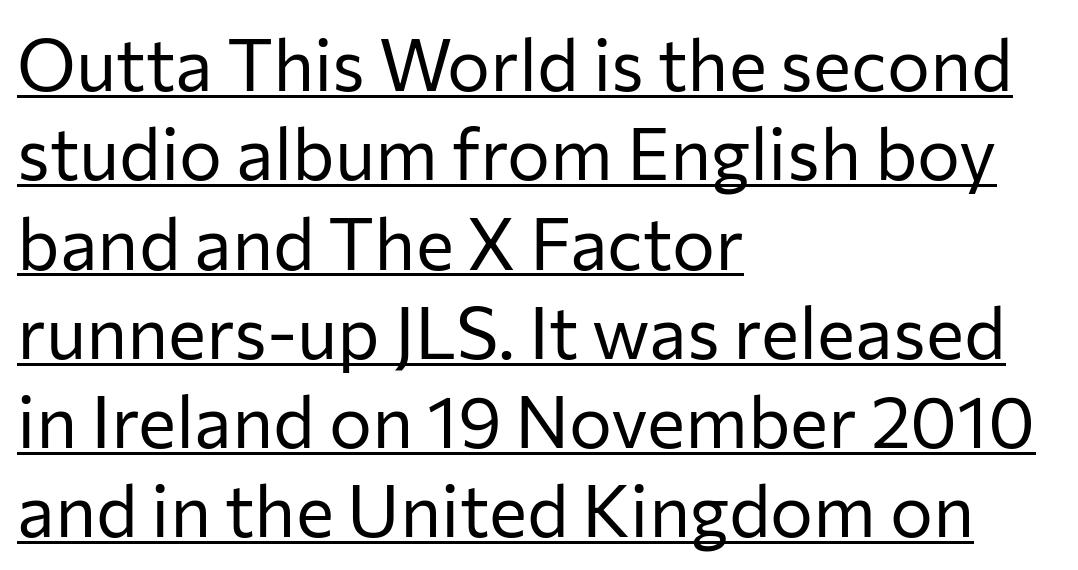
{"serif": "no", "italic": "no", "bold": "no", "weight": "regular", "width": "normal", "stroke_contrast": "low", "x_height": "medium", "monospaced": "no", "underline": "yes", "align": "left", "line_spacing_ratio": 1.24, "letter_spacing": "normal", "letter_spacing_em": 0.0, "glyph_px": 72}
